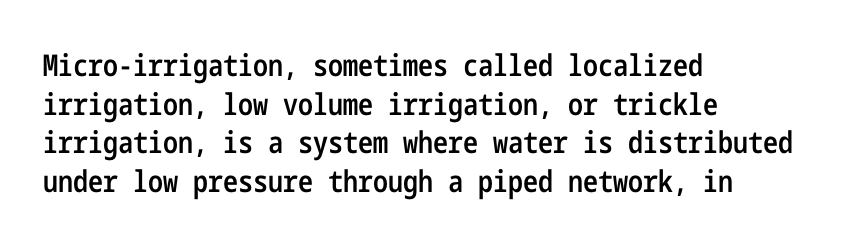
{"serif": "no", "italic": "no", "bold": "semi", "weight": "semibold", "width": "condensed", "stroke_contrast": "low", "x_height": "medium", "underline": "no", "align": "left", "line_spacing": "normal", "line_spacing_ratio": 1.29, "letter_spacing": "normal", "letter_spacing_em": 0.0, "glyph_px": 30}
